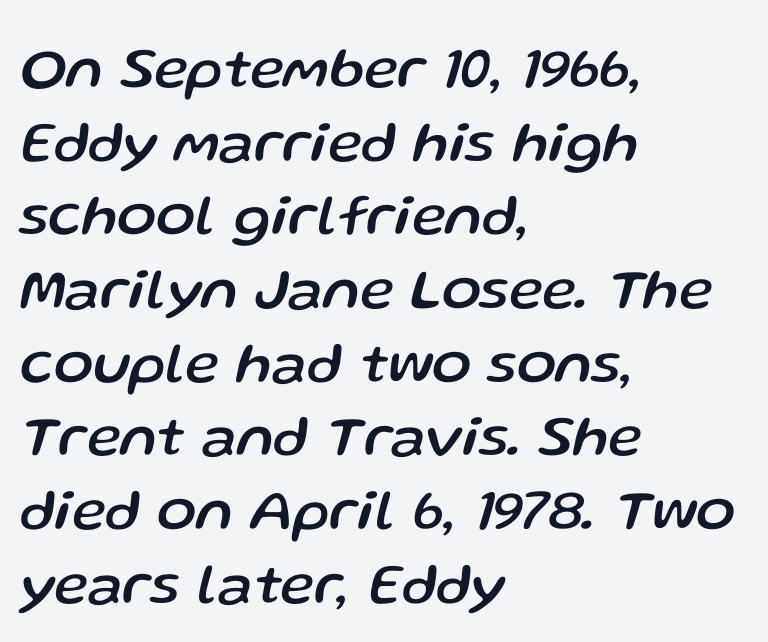
{"italic": "yes", "lean": "right", "slant_degrees": 13, "width": "normal", "stroke_contrast": "low", "x_height": "medium", "monospaced": "no", "underline": "no", "align": "left", "line_spacing": "normal", "line_spacing_ratio": 1.27, "letter_spacing": "normal", "letter_spacing_em": 0.0, "glyph_px": 58}
